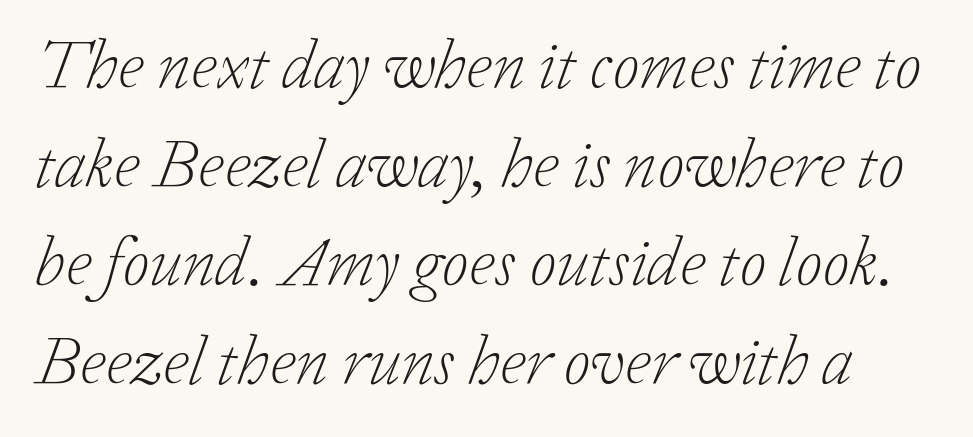
Characters are canted at an angle relative to the baseline's perpendicular. The font is comparable to plain body text, perhaps lighter. Observe the serifs anchoring each vertical stroke in this sample. Here the designer chose a conventional face with non-uniform glyph widths. Whoever set this chose a conventional vertical rhythm.
